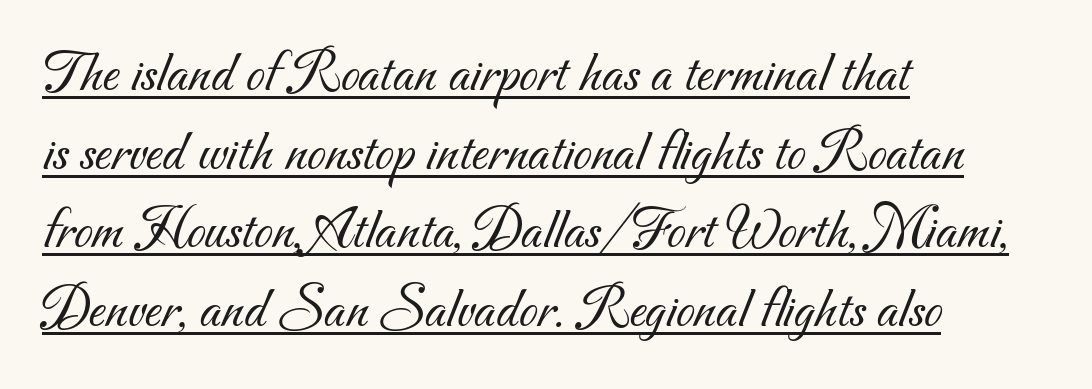
The image shows 60 px light sans-serif type; set left-aligned, normal line spacing (1.31x), normal letter spacing, underlined; medium stroke contrast and a small x-height.
